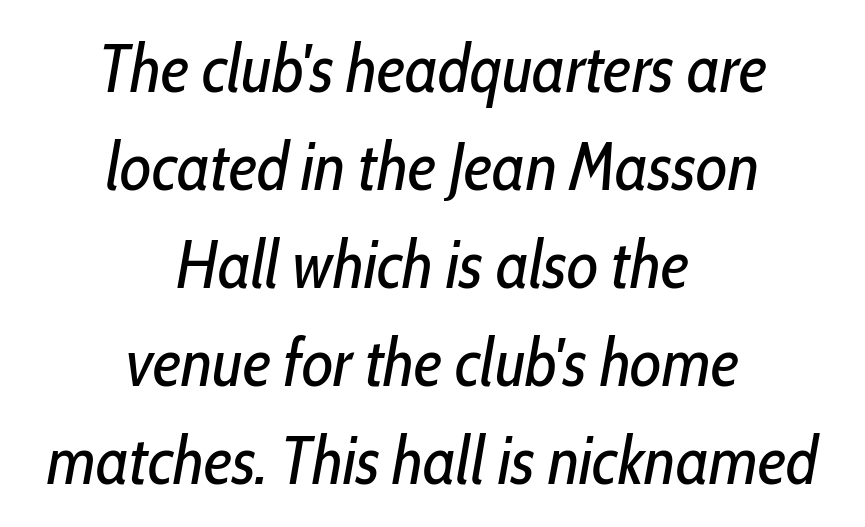
{"italic": "yes", "lean": "right", "slant_degrees": 10, "bold": "no", "weight": "regular", "width": "condensed", "stroke_contrast": "low", "x_height": "medium", "monospaced": "no", "underline": "no", "align": "center", "line_spacing": "normal", "line_spacing_ratio": 1.44, "letter_spacing": "normal", "letter_spacing_em": 0.0, "glyph_px": 68}
